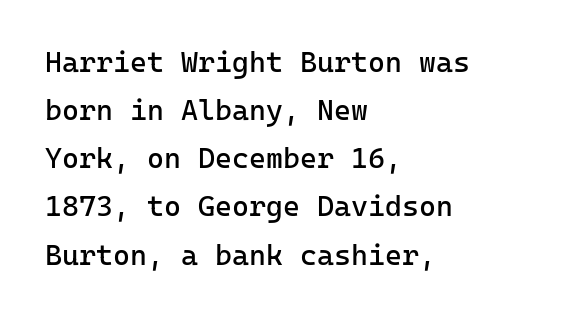
{"serif": "no", "italic": "no", "bold": "no", "weight": "regular", "width": "normal", "stroke_contrast": "low", "x_height": "medium", "underline": "no", "align": "left", "line_spacing": "normal", "line_spacing_ratio": 1.66, "letter_spacing": "normal", "letter_spacing_em": 0.0, "glyph_px": 29}
